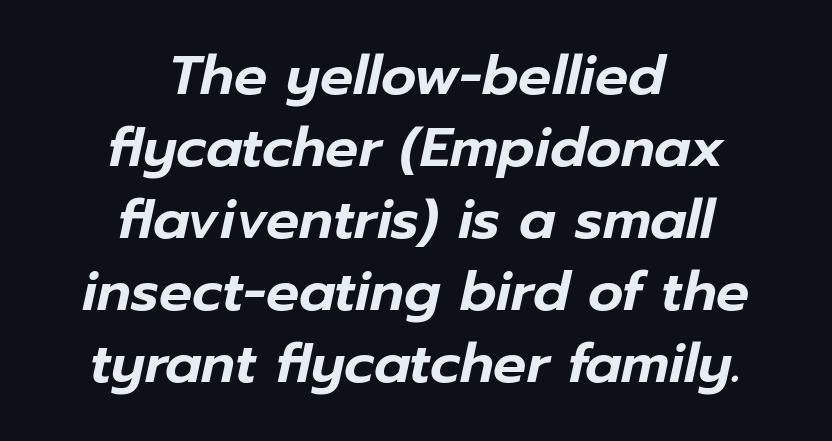
Interline gaps are of average width in this sample. The glyphs are unaccompanied by any horizontal stroke below them. Observe the lean: these are italic letterforms. Visually the block forms a symmetrical silhouette, jagged on both flanks. Spacing between characters is what you'd get straight out of the box. Proportional: the letters do not fall into vertical columns.
